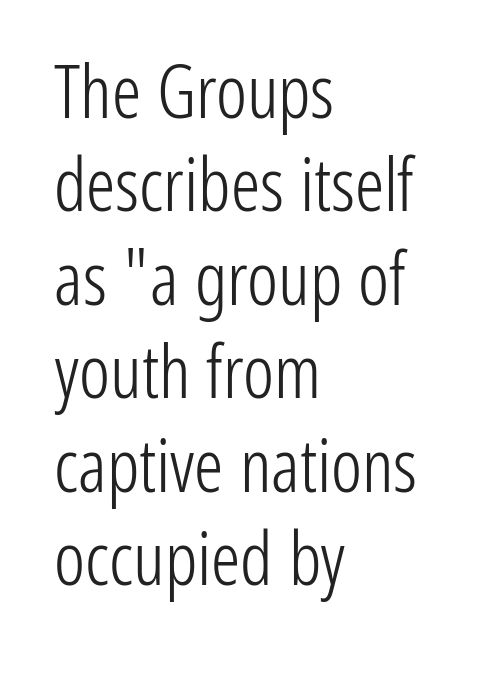
The image shows 73 px light, condensed sans-serif type, upright; set left-aligned, normal line spacing (1.28x), normal letter spacing, not underlined; low stroke contrast and a medium x-height.
